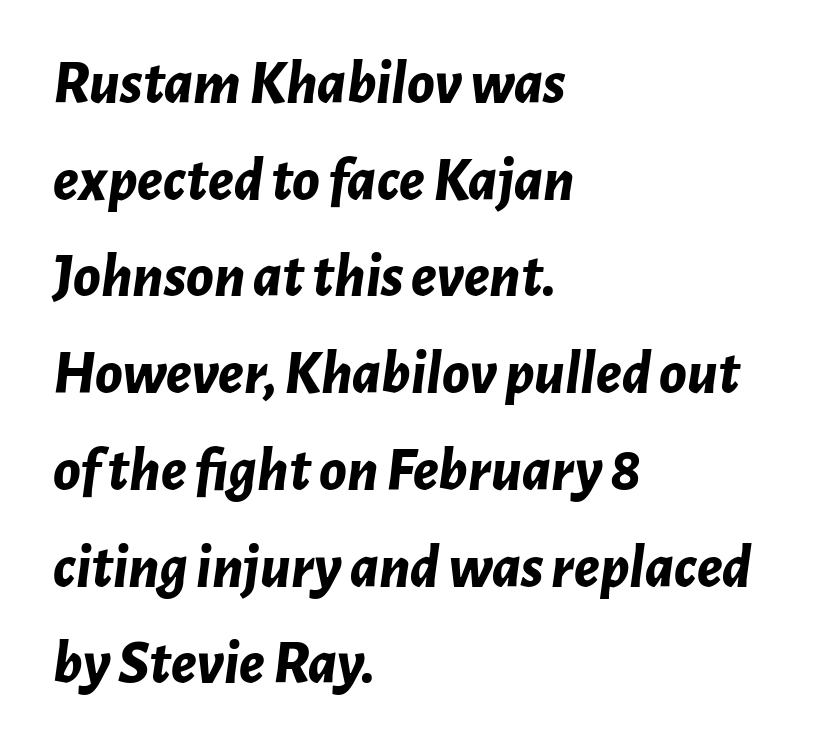
Q: Is the text bold? A: Yes.
Q: Is the text italic (slanted)? A: Yes, it leans right by about 7 degrees.
Q: Is the text underlined? A: No.
Q: How is the paragraph aligned? A: Left-aligned.
Q: Is the spacing between letters normal or unusually wide? A: Normal.
Q: Is the spacing between lines tight, normal or loose? A: Normal.
Q: Width (condensed, normal, or wide)? A: Normal.
Q: Stroke contrast? A: Low.
Q: x-height? A: Medium.
Q: Monospaced? A: No.
